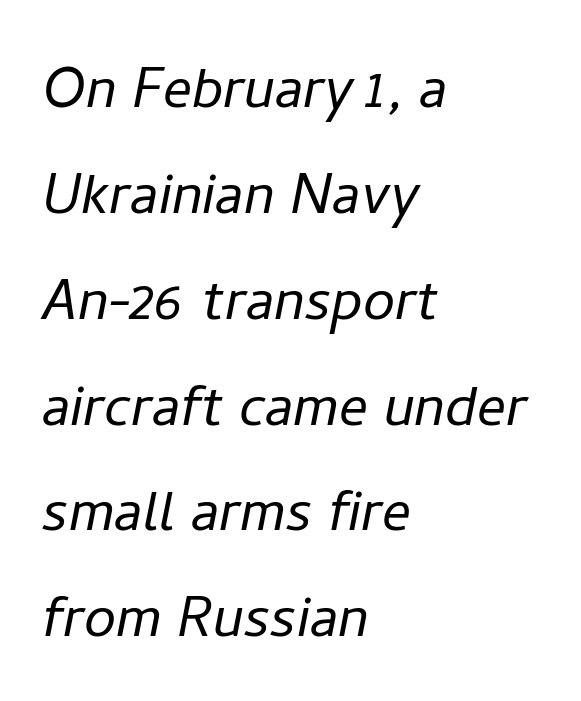
{"italic": "yes", "lean": "right", "slant_degrees": 11, "bold": "no", "weight": "light", "width": "normal", "stroke_contrast": "low", "x_height": "medium", "monospaced": "no", "underline": "no", "align": "left", "line_spacing": "normal", "line_spacing_ratio": 1.47, "letter_spacing": "normal", "letter_spacing_em": 0.0, "glyph_px": 72}
